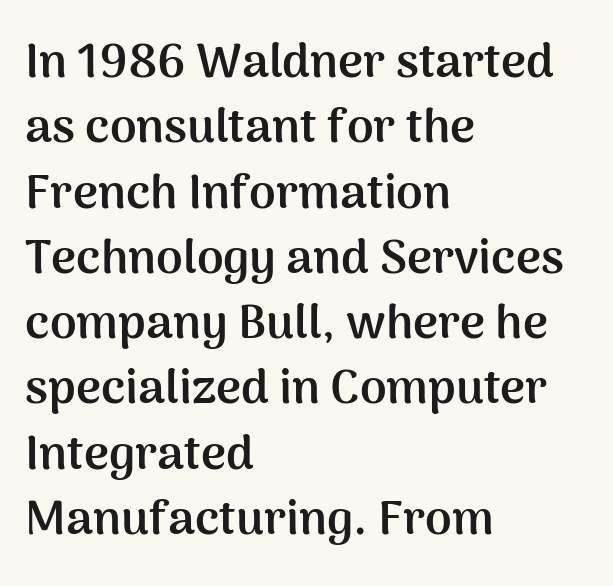
The image shows 48 px semibold sans-serif type, upright; set left-aligned, normal line spacing (1.36x), normal letter spacing, not underlined; medium stroke contrast and a medium x-height.
